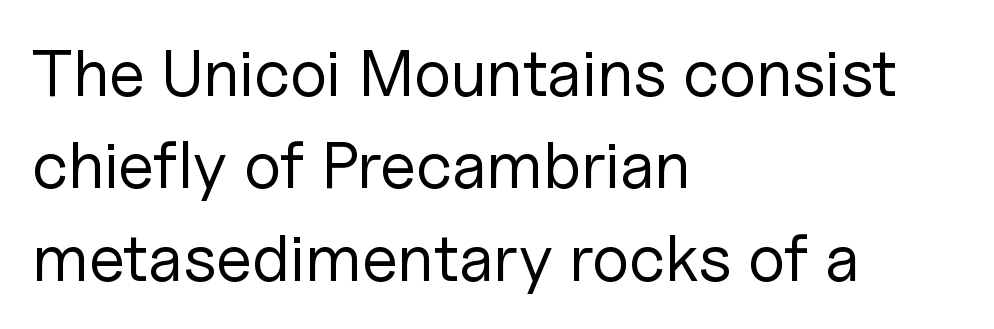
Q: Is the text bold? A: No.
Q: Is the text italic (slanted)? A: No, it is upright.
Q: Is the typeface a serif or a sans-serif typeface? A: Sans-serif.
Q: Is the text underlined? A: No.
Q: How is the paragraph aligned? A: Left-aligned.
Q: Is the spacing between letters normal or unusually wide? A: Normal.
Q: Is the spacing between lines tight, normal or loose? A: Normal.
Q: Width (condensed, normal, or wide)? A: Normal.
Q: Stroke contrast? A: Low.
Q: x-height? A: Medium.
Q: Monospaced? A: No.
